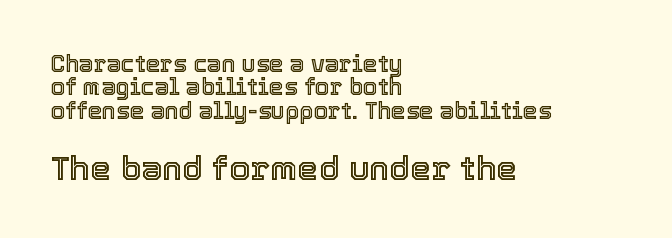
The image shows 34 px text type, upright; set left-aligned, tight line spacing (1.02x), normal letter spacing, not underlined; the second (bottom) block is 1.48x larger; a medium x-height.
